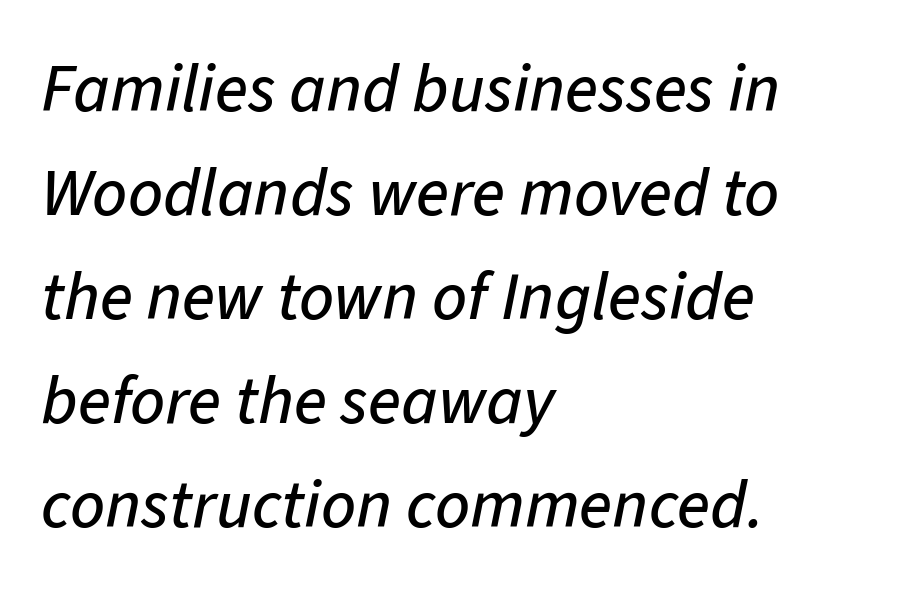
The image shows 68 px text type, italic (leaning right); set left-aligned, normal line spacing (1.53x), normal letter spacing, not underlined; low stroke contrast and a medium x-height.
